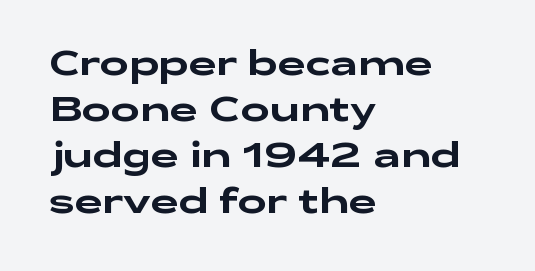
A typesetter would call this proportional, since set widths differ per character. A clean baseline with only descenders dipping below it. This is the regular roman posture of the typeface. Note: no serifs on the glyphs. Where is the straight margin? On the left. What stands out about the letter spacing? Nothing — it is the standard amount.
